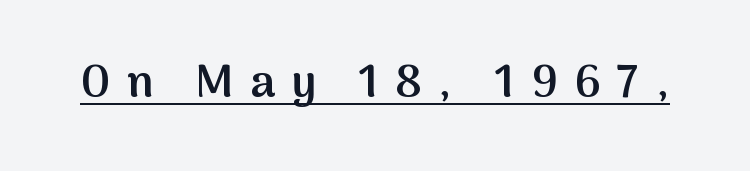
The image shows 45 px semibold sans-serif type, upright; set unusually wide letter spacing (+0.36 em), underlined; medium stroke contrast and a medium x-height.
